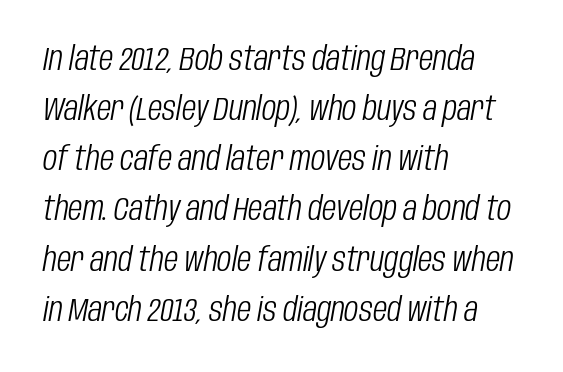
The image shows 33 px light, condensed type, italic (leaning right); set left-aligned, normal line spacing (1.52x), normal letter spacing, not underlined; low stroke contrast and a large x-height.
